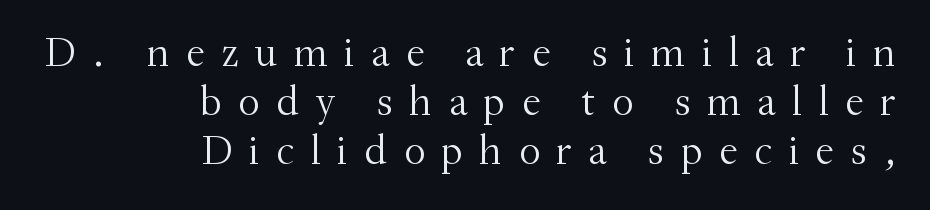
Q: Is the text bold? A: No.
Q: Is the text italic (slanted)? A: No, it is upright.
Q: Is the typeface a serif or a sans-serif typeface? A: Serif.
Q: Is the text underlined? A: No.
Q: How is the paragraph aligned? A: Right-aligned.
Q: Is the spacing between letters normal or unusually wide? A: Unusually wide.
Q: Width (condensed, normal, or wide)? A: Normal.
Q: Stroke contrast? A: Medium.
Q: x-height? A: Small.
Q: Monospaced? A: No.
